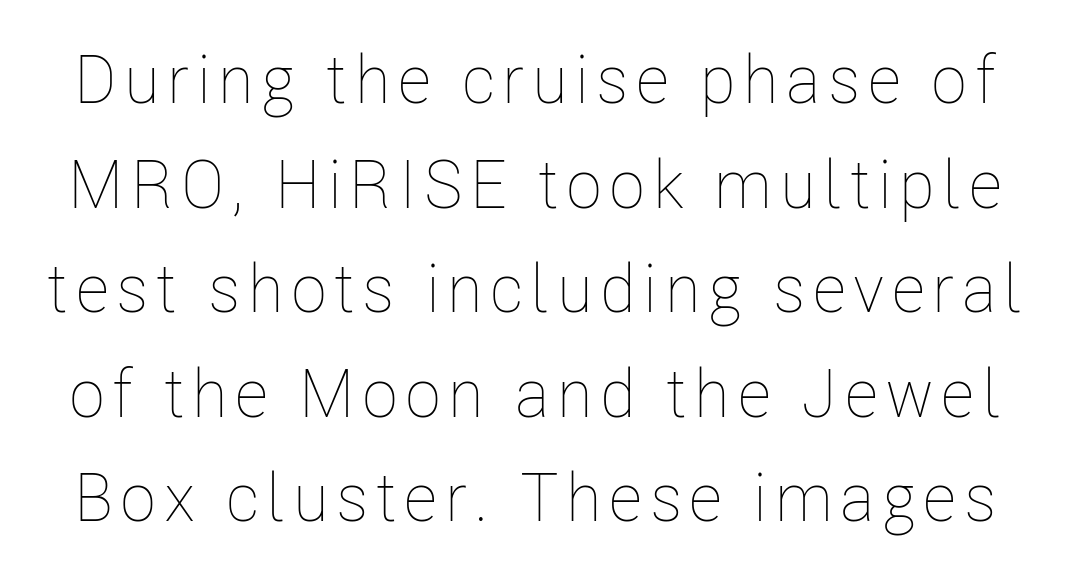
The image shows 67 px thin, condensed type, upright; set normal line spacing (1.56x), not underlined; low stroke contrast and a medium x-height.
